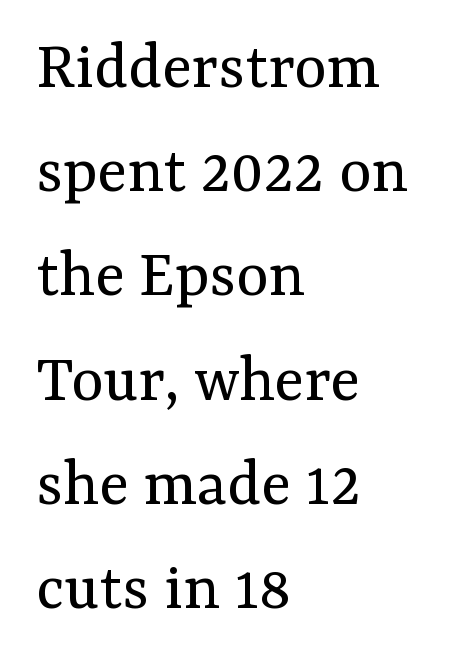
{"serif": "yes", "italic": "no", "bold": "no", "weight": "regular", "width": "normal", "stroke_contrast": "medium", "x_height": "medium", "monospaced": "no", "underline": "no", "align": "left", "line_spacing": "normal", "line_spacing_ratio": 1.51, "letter_spacing": "normal", "letter_spacing_em": 0.0, "glyph_px": 69}
